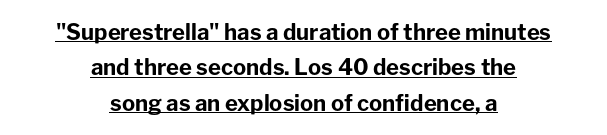
Q: Is the text bold? A: Yes.
Q: Is the text italic (slanted)? A: No, it is upright.
Q: Is the text underlined? A: Yes.
Q: How is the paragraph aligned? A: Centered.
Q: Is the spacing between letters normal or unusually wide? A: Normal.
Q: Is the spacing between lines tight, normal or loose? A: Normal.
